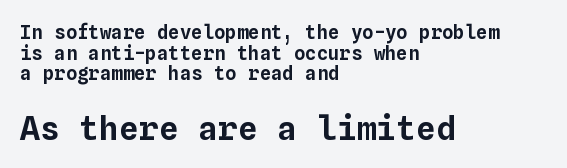
{"italic": "no", "width": "normal", "stroke_contrast": "low", "x_height": "medium", "monospaced": "yes", "underline": "no", "align": "left", "line_spacing": "tight", "line_spacing_ratio": 1.08, "letter_spacing": "normal", "letter_spacing_em": 0.0, "larger_block": "second", "size_ratio": 1.74, "glyph_px": 33}
